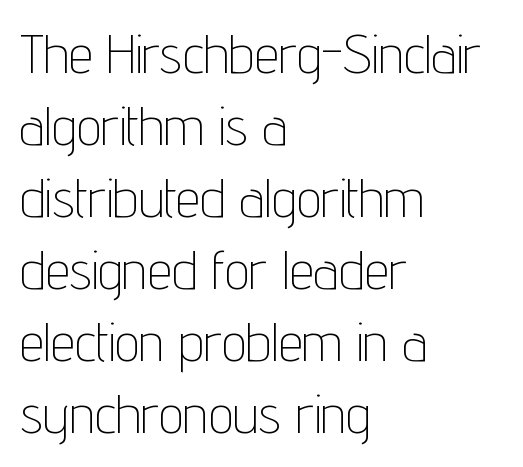
The image shows 55 px thin, condensed sans-serif type, upright; set left-aligned, normal line spacing (1.31x), normal letter spacing, not underlined; low stroke contrast and a medium x-height.
